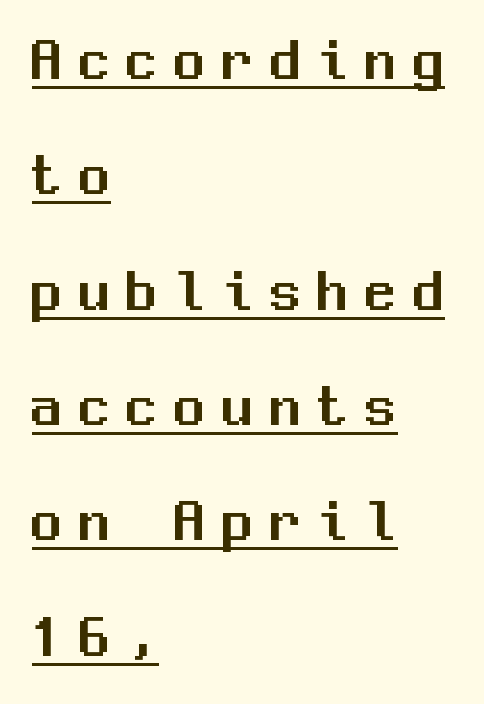
The image shows 62 px sans-serif type, upright, monospaced; set left-aligned, line spacing 1.86x, unusually wide letter spacing (+0.27 em), underlined; medium stroke contrast and a medium x-height.
